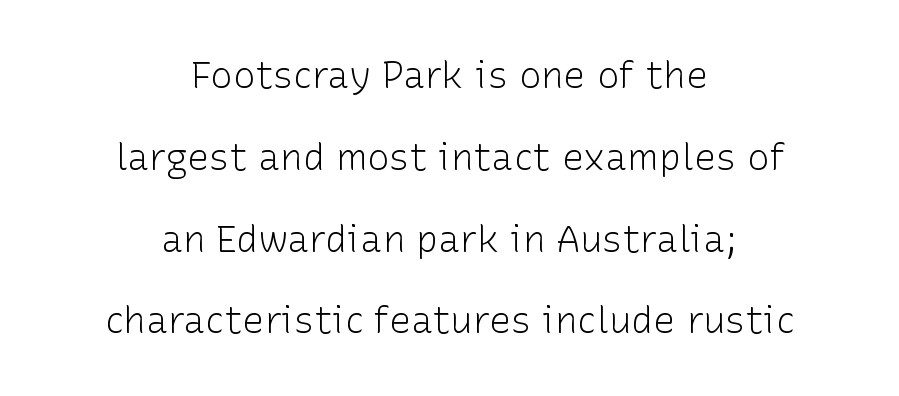
Q: Is the text bold? A: No.
Q: Is the text italic (slanted)? A: No, it is upright.
Q: Is the typeface a serif or a sans-serif typeface? A: Sans-serif.
Q: Is the text underlined? A: No.
Q: How is the paragraph aligned? A: Centered.
Q: Is the spacing between letters normal or unusually wide? A: Normal.
Q: Is the spacing between lines tight, normal or loose? A: Loose.
Q: Width (condensed, normal, or wide)? A: Normal.
Q: Stroke contrast? A: Low.
Q: x-height? A: Medium.
Q: Monospaced? A: No.
